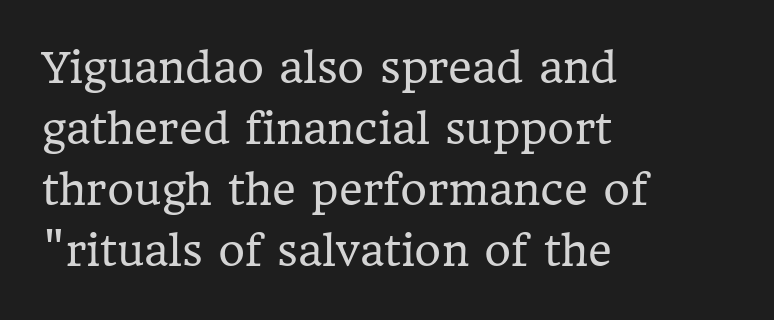
Q: Is the text bold? A: No.
Q: Is the text italic (slanted)? A: No, it is upright.
Q: Is the typeface a serif or a sans-serif typeface? A: Serif.
Q: Is the text underlined? A: No.
Q: How is the paragraph aligned? A: Left-aligned.
Q: Is the spacing between letters normal or unusually wide? A: Normal.
Q: Is the spacing between lines tight, normal or loose? A: Normal.
Q: Width (condensed, normal, or wide)? A: Normal.
Q: Stroke contrast? A: Low.
Q: x-height? A: Medium.
Q: Monospaced? A: No.
